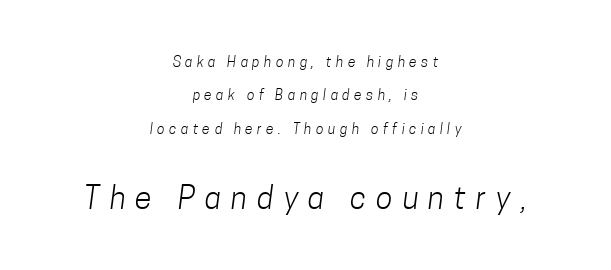
The typeface chosen for these lines omits serifs. The paragraph shown floats in the horizontal middle. The foot of each line stays bare and open. Character size in the trailing block exceeds that of the leading block.
